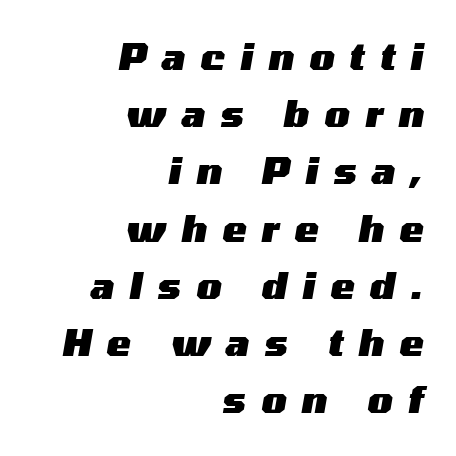
Q: Is the text bold? A: Yes.
Q: Is the text italic (slanted)? A: Yes, it leans right by about 10 degrees.
Q: Is the text underlined? A: No.
Q: How is the paragraph aligned? A: Right-aligned.
Q: Is the spacing between letters normal or unusually wide? A: Unusually wide.
Q: Is the spacing between lines tight, normal or loose? A: Normal.
Q: Width (condensed, normal, or wide)? A: Wide.
Q: Stroke contrast? A: Medium.
Q: x-height? A: Medium.
Q: Monospaced? A: No.
